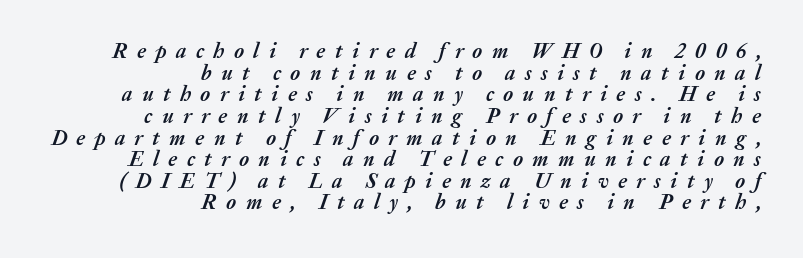
A typesetter would call this leading minimal, almost set solid. Reading down the block, your eye finds every line finishing at a fixed right position. The words here are not underlined. These words are printed bold, with thick strokes throughout. Does extra space separate the letters? Yes, quite a lot of it. The glyphs look as if they've been sheared to an angle.
